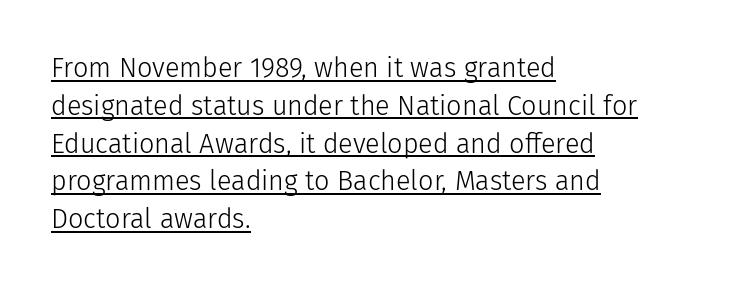
Heft: none added — not bold. Posture: upright roman. Underlining? Definitely there. The ragged edge is on the right, which tells us the setting is flush left. If you measured baseline to baseline, you'd find a middling distance. Nobody touched the tracking dial on this one.
